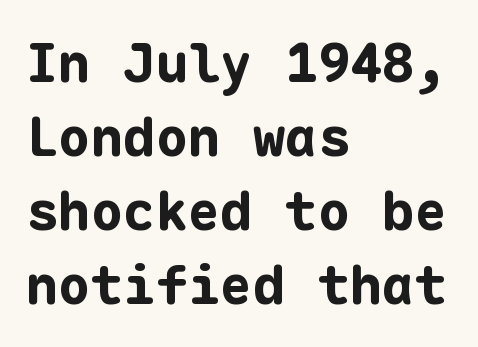
Q: Is the text bold? A: Yes.
Q: Is the text italic (slanted)? A: No, it is upright.
Q: Is the typeface a serif or a sans-serif typeface? A: Sans-serif.
Q: Is the text underlined? A: No.
Q: How is the paragraph aligned? A: Left-aligned.
Q: Is the spacing between letters normal or unusually wide? A: Normal.
Q: Is the spacing between lines tight, normal or loose? A: Normal.
Q: Width (condensed, normal, or wide)? A: Normal.
Q: Stroke contrast? A: Low.
Q: x-height? A: Medium.
Q: Monospaced? A: Yes.
